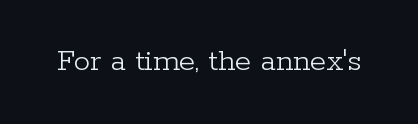
Q: Is the text bold? A: No.
Q: Is the text italic (slanted)? A: No, it is upright.
Q: Is the typeface a serif or a sans-serif typeface? A: Serif.
Q: Is the text underlined? A: No.
Q: Is the spacing between letters normal or unusually wide? A: Normal.
Q: Width (condensed, normal, or wide)? A: Normal.
Q: Stroke contrast? A: Low.
Q: x-height? A: Medium.
Q: Monospaced? A: No.
